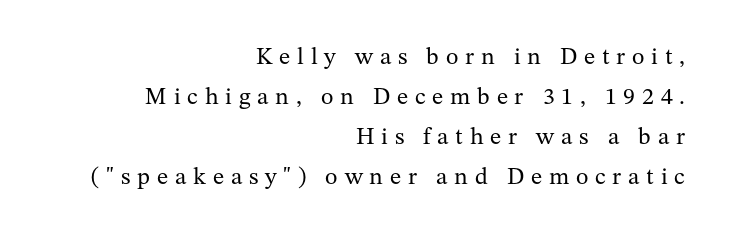
{"italic": "no", "bold": "no", "underline": "no", "align": "right", "line_spacing": "normal", "line_spacing_ratio": 1.67, "letter_spacing": "wide", "letter_spacing_em": 0.28, "glyph_px": 24}
